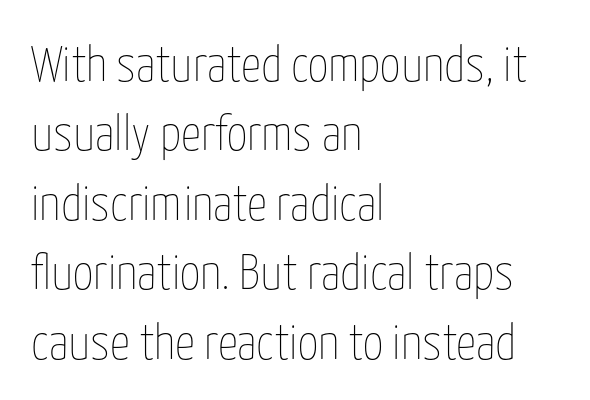
Varying glyph widths throughout — classic text-font behaviour. The lines in this sample share a left origin and differ only in where they stop. The specimen reads as upright at a glance. No chunkiness to these letters — they're not bold. This sample uses plain, unmodified letter spacing. Honestly, there is no underline to notice here at all.
